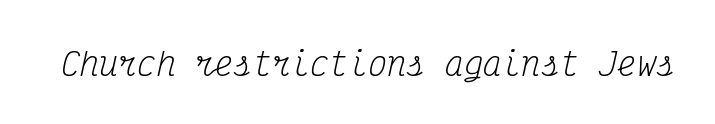
Q: Is the text bold? A: No.
Q: Is the text italic (slanted)? A: Yes, it leans right by about 12 degrees.
Q: Is the typeface a serif or a sans-serif typeface? A: Serif.
Q: Is the text underlined? A: No.
Q: Is the spacing between letters normal or unusually wide? A: Normal.
Q: Width (condensed, normal, or wide)? A: Condensed.
Q: Stroke contrast? A: Medium.
Q: x-height? A: Medium.
Q: Monospaced? A: Yes.
